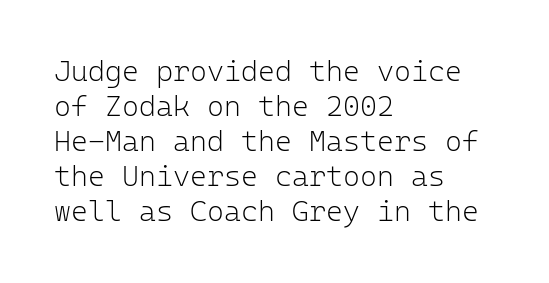
Q: Is the text bold? A: No.
Q: Is the text italic (slanted)? A: No, it is upright.
Q: Is the typeface a serif or a sans-serif typeface? A: Sans-serif.
Q: Is the text underlined? A: No.
Q: How is the paragraph aligned? A: Left-aligned.
Q: Is the spacing between letters normal or unusually wide? A: Normal.
Q: Width (condensed, normal, or wide)? A: Normal.
Q: Stroke contrast? A: Low.
Q: x-height? A: Medium.
Q: Monospaced? A: Yes.
